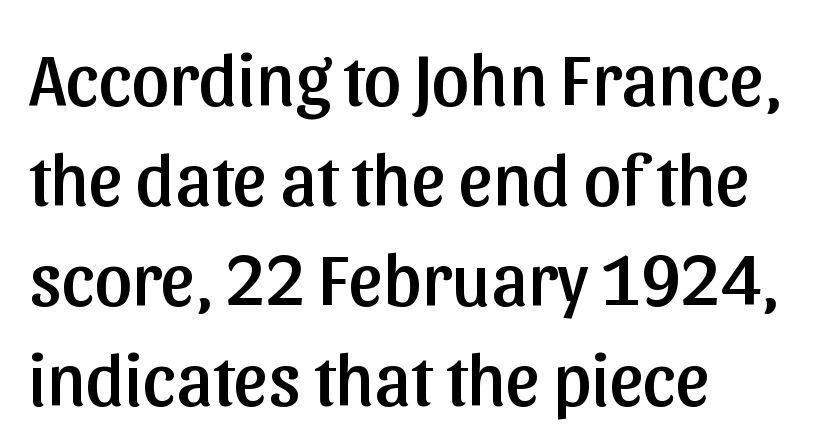
The image shows 74 px sans-serif type, upright; set left-aligned, normal line spacing (1.35x), normal letter spacing, not underlined; low stroke contrast and a medium x-height.
